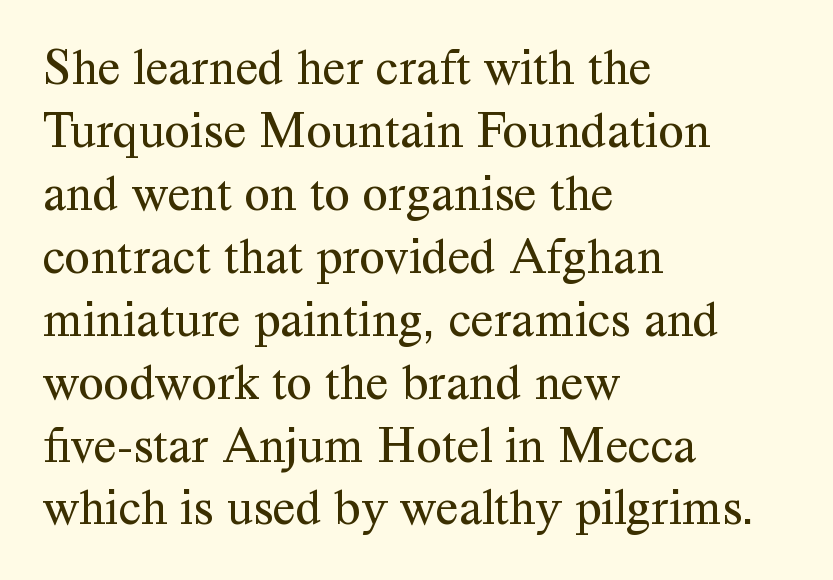
The strokes are not fattened; the text isn't bold. This sample uses plain, unmodified letter spacing. Do the characters align in a grid? No, the font is proportional. This sample is left-justified, so line endings fall wherever the words run out. Each row of text sits above clean, open space. To sum up the face: it has serifs.
